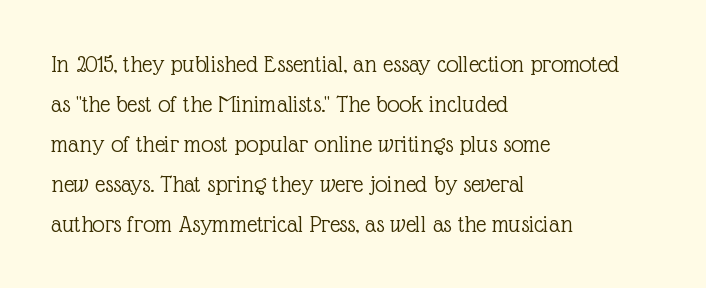
{"italic": "no", "bold": "no", "underline": "no", "align": "left", "line_spacing": "normal", "line_spacing_ratio": 1.6, "letter_spacing": "normal", "letter_spacing_em": 0.0, "glyph_px": 25}
